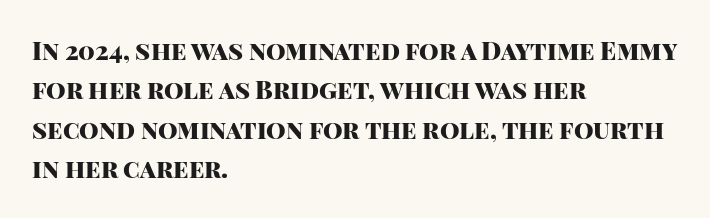
Q: Is the text bold? A: Yes.
Q: Is the text italic (slanted)? A: No, it is upright.
Q: Is the text underlined? A: No.
Q: How is the paragraph aligned? A: Left-aligned.
Q: Is the spacing between letters normal or unusually wide? A: Normal.
Q: Is the spacing between lines tight, normal or loose? A: Normal.
